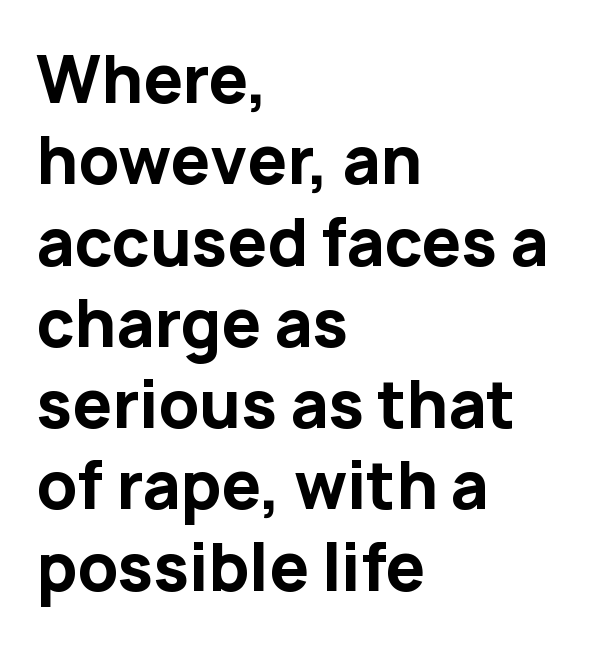
{"serif": "no", "italic": "no", "bold": "yes", "weight": "bold", "width": "normal", "stroke_contrast": "low", "x_height": "medium", "monospaced": "no", "underline": "no", "align": "left", "line_spacing": "normal", "line_spacing_ratio": 1.29, "letter_spacing": "normal", "letter_spacing_em": 0.0, "glyph_px": 63}
